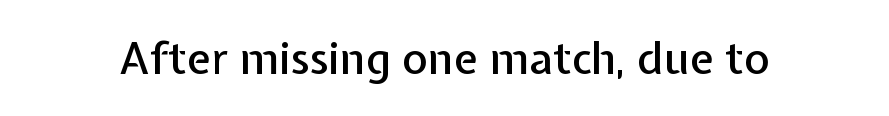
This rendering employs a face without finishing strokes, i.e., a sans-serif. The passage shown is typed in a proportional face where columns would drift. The gaps between neighbouring characters are ordinary and unremarkable. Do the letters lean? They stand straight. This rendering features lettering with no underline.
